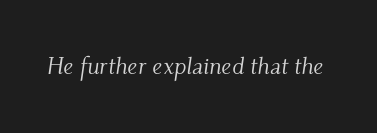
The image shows 24 px text type, italic (leaning right); set normal letter spacing, not underlined.
